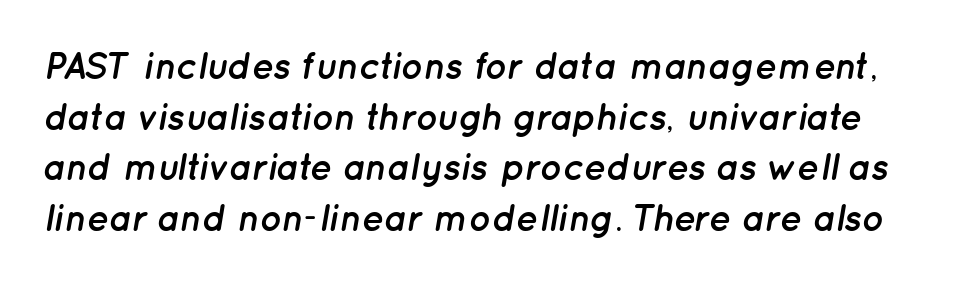
Quick note: underline off. Baseline-to-baseline distance is the conventional proportion of letter height. Spacing between characters is what you'd get straight out of the box. The lettering tilts uniformly, giving the passage an italic look. Students, this is bold: see how much ink each stroke carries. Note the varied advance widths — an 'i' is clearly narrower than an 'm'.
